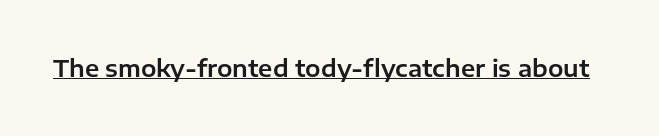
Q: Is the text italic (slanted)? A: No, it is upright.
Q: Is the text underlined? A: Yes.
Q: Is the spacing between letters normal or unusually wide? A: Normal.
